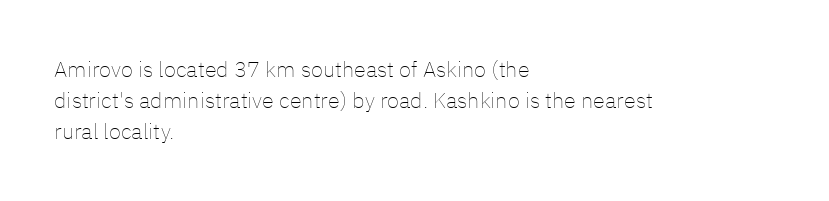
Q: Is the text bold? A: No.
Q: Is the text italic (slanted)? A: No, it is upright.
Q: Is the text underlined? A: No.
Q: How is the paragraph aligned? A: Left-aligned.
Q: Is the spacing between letters normal or unusually wide? A: Normal.
Q: Is the spacing between lines tight, normal or loose? A: Normal.
